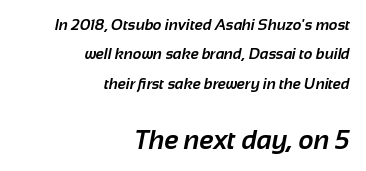
The typesetting leans heavy: a genuine bold. The second block has been scaled up relative to the first. Between one letter and the next there's only the usual sliver of space. Leftover space on each line is placed entirely before the opening word. Descenders are the only things crossing below the line.
